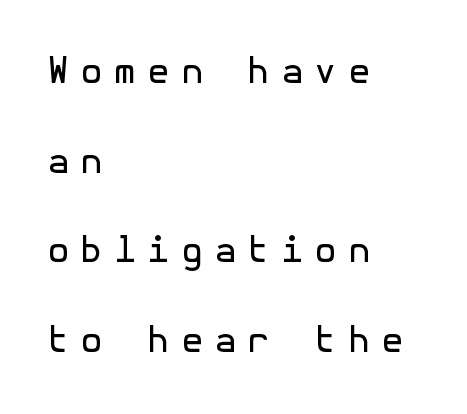
Q: Is the text bold? A: No.
Q: Is the text italic (slanted)? A: No, it is upright.
Q: Is the typeface a serif or a sans-serif typeface? A: Sans-serif.
Q: Is the text underlined? A: No.
Q: How is the paragraph aligned? A: Left-aligned.
Q: Is the spacing between letters normal or unusually wide? A: Unusually wide.
Q: Is the spacing between lines tight, normal or loose? A: Loose.
Q: Width (condensed, normal, or wide)? A: Normal.
Q: x-height? A: Medium.
